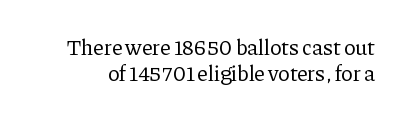
{"italic": "no", "bold": "no", "underline": "no", "line_spacing_ratio": 1.16, "letter_spacing": "normal", "letter_spacing_em": 0.0, "glyph_px": 22}
